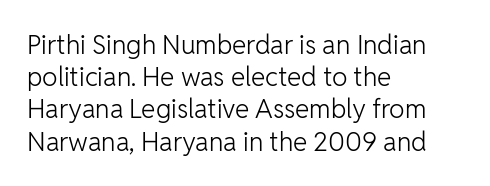
{"italic": "no", "bold": "no", "underline": "no", "align": "left", "line_spacing_ratio": 1.24, "letter_spacing": "normal", "letter_spacing_em": 0.0, "glyph_px": 26}
